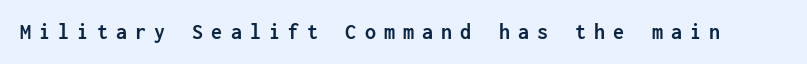
The image shows 22 px bold type, upright; set unusually wide letter spacing (+0.37 em), not underlined.
